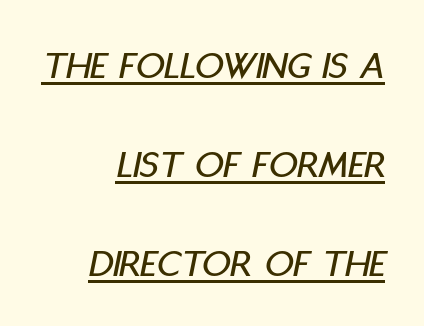
Q: Is the text italic (slanted)? A: Yes, it leans right by about 11 degrees.
Q: Is the text underlined? A: Yes.
Q: How is the paragraph aligned? A: Right-aligned.
Q: Is the spacing between letters normal or unusually wide? A: Normal.
Q: Is the spacing between lines tight, normal or loose? A: Loose.
Q: Width (condensed, normal, or wide)? A: Condensed.
Q: Stroke contrast? A: Low.
Q: x-height? A: Large.
Q: Monospaced? A: No.
